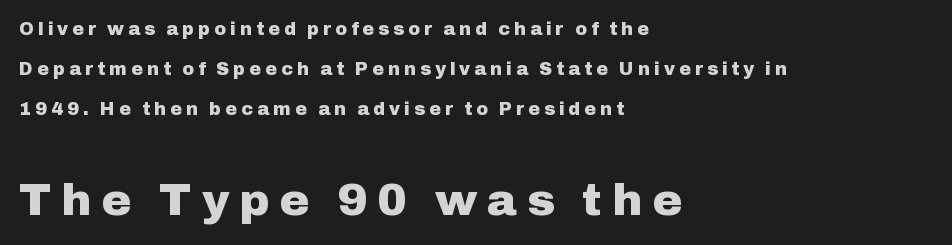
The image shows 45 px heavy sans-serif type, upright; set left-aligned, loose line spacing (2.23x), unusually wide letter spacing (+0.22 em), not underlined; the second (bottom) block is 2.5x larger; low stroke contrast and a medium x-height.
